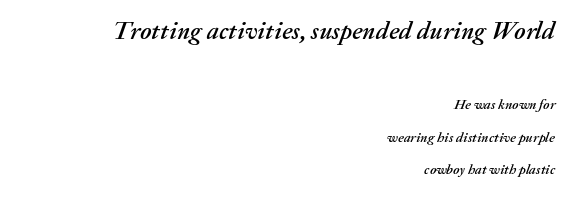
The image shows 25 px text type, italic (leaning right); set right-aligned, loose line spacing (2.33x), normal letter spacing, not underlined; the first (top) block is 1.79x larger.
